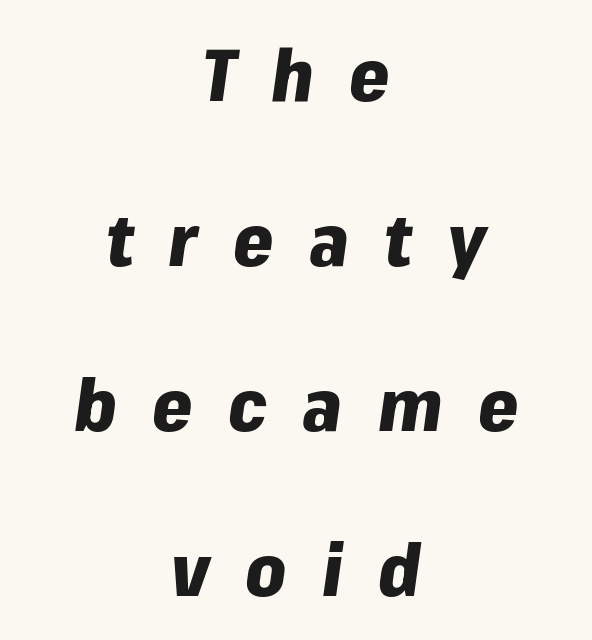
The image shows 72 px heavy type, italic (leaning right); set centered, loose line spacing (2.29x), unusually wide letter spacing (+0.49 em), not underlined; low stroke contrast and a medium x-height.
